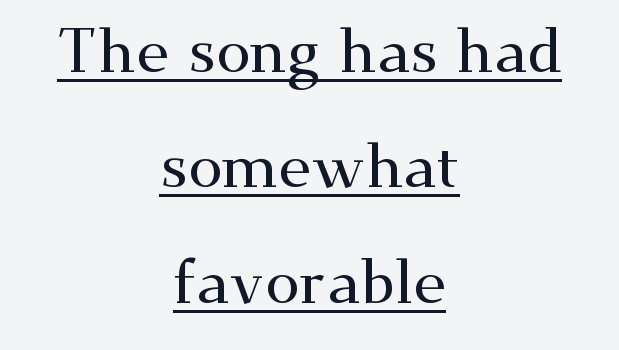
The image shows 62 px wide serif type, upright; set centered, line spacing 1.86x, normal letter spacing, underlined; medium stroke contrast and a small x-height.
